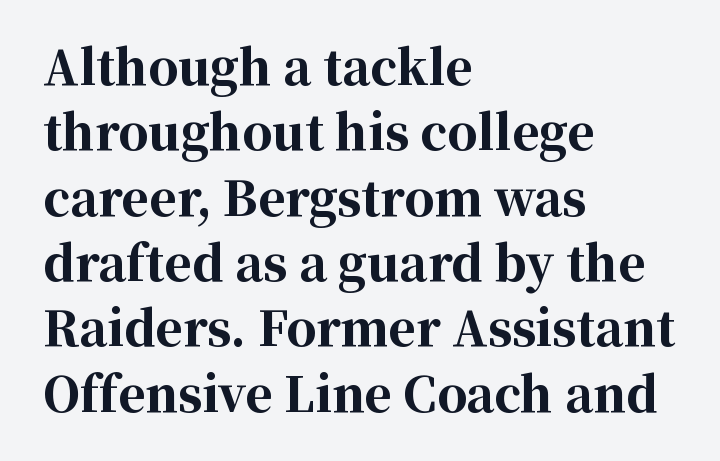
Rendered with straight, roman letterforms. Every row of glyphs begins at an identical x-position on the left. Notice how thick the strokes are: this is what a full bold looks like. I'd call this a serif setting — the letters wear small feet. Reading down the column, the eye jumps a familiar distance to each next line.
